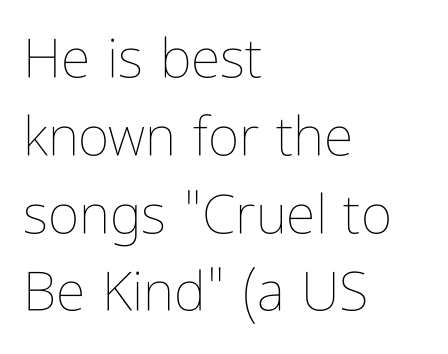
Q: Is the text bold? A: No.
Q: Is the text italic (slanted)? A: No, it is upright.
Q: Is the text underlined? A: No.
Q: How is the paragraph aligned? A: Left-aligned.
Q: Is the spacing between letters normal or unusually wide? A: Normal.
Q: Is the spacing between lines tight, normal or loose? A: Normal.
Q: Width (condensed, normal, or wide)? A: Condensed.
Q: Stroke contrast? A: Low.
Q: x-height? A: Medium.
Q: Monospaced? A: No.
